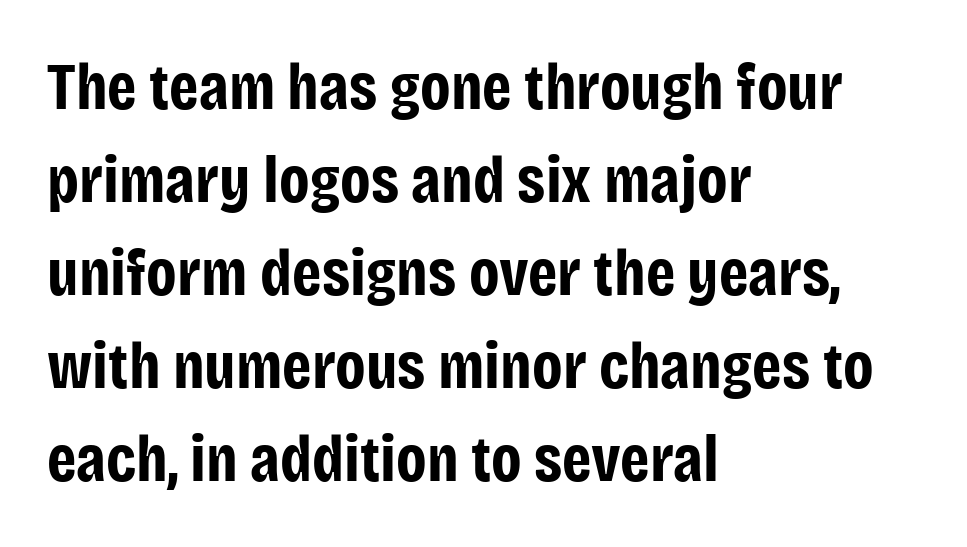
Q: Is the text bold? A: Yes.
Q: Is the text italic (slanted)? A: No, it is upright.
Q: Is the typeface a serif or a sans-serif typeface? A: Sans-serif.
Q: Is the text underlined? A: No.
Q: How is the paragraph aligned? A: Left-aligned.
Q: Is the spacing between letters normal or unusually wide? A: Normal.
Q: Is the spacing between lines tight, normal or loose? A: Normal.
Q: Width (condensed, normal, or wide)? A: Condensed.
Q: Stroke contrast? A: Low.
Q: x-height? A: Large.
Q: Monospaced? A: No.
